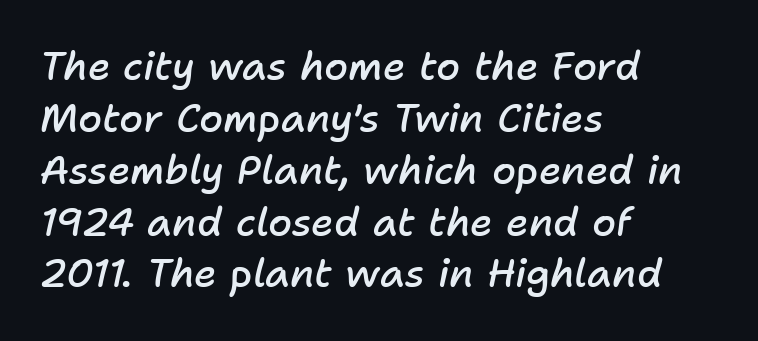
The image shows 39 px semibold type, italic (leaning right); set left-aligned, normal line spacing (1.33x), normal letter spacing, not underlined; low stroke contrast and a medium x-height.
